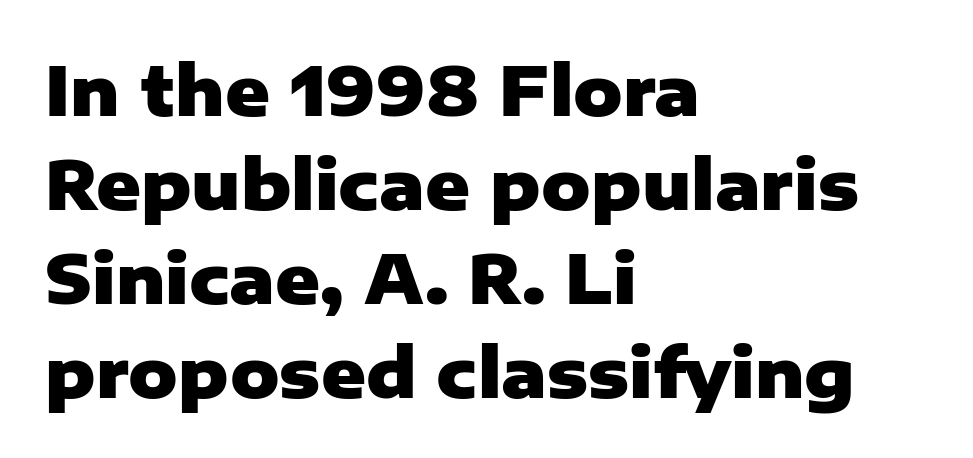
The image shows 68 px heavy sans-serif type, upright; set left-aligned, normal line spacing (1.38x), normal letter spacing, not underlined; low stroke contrast and a medium x-height.
